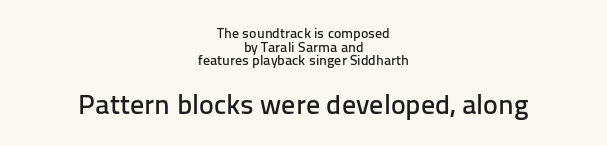
Q: Is the text italic (slanted)? A: No, it is upright.
Q: Is the typeface a serif or a sans-serif typeface? A: Sans-serif.
Q: Is the text underlined? A: No.
Q: How is the paragraph aligned? A: Centered.
Q: Is the spacing between letters normal or unusually wide? A: Normal.
Q: Is the spacing between lines tight, normal or loose? A: Tight.
Q: Which block of text is set in a larger size, the first (top) or the second (bottom)? A: The second (bottom) one.
Q: Width (condensed, normal, or wide)? A: Normal.
Q: Stroke contrast? A: Low.
Q: x-height? A: Medium.
Q: Monospaced? A: No.
